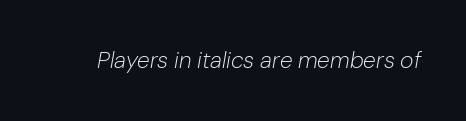
{"italic": "yes", "lean": "right", "slant_degrees": 10, "bold": "no", "underline": "no", "letter_spacing": "normal", "letter_spacing_em": 0.0, "glyph_px": 23}
